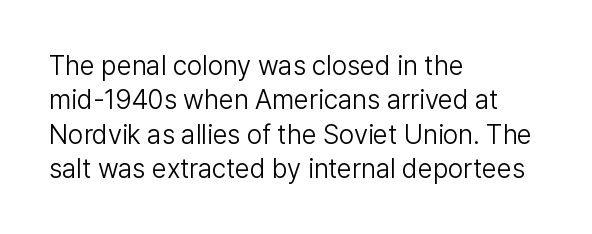
The image shows 27 px text type, upright; set left-aligned, normal line spacing (1.27x), normal letter spacing, not underlined.
